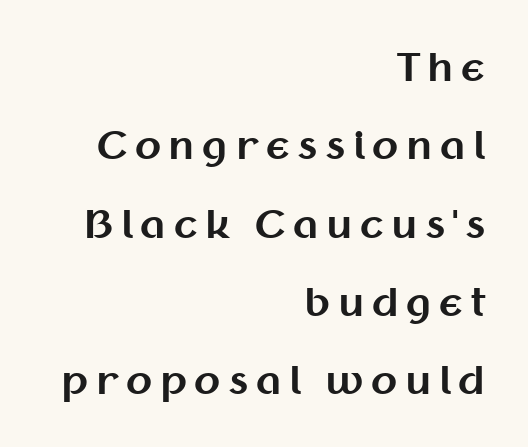
Q: Is the text bold? A: Yes.
Q: Is the text italic (slanted)? A: No, it is upright.
Q: Is the typeface a serif or a sans-serif typeface? A: Sans-serif.
Q: Is the text underlined? A: No.
Q: How is the paragraph aligned? A: Right-aligned.
Q: Is the spacing between letters normal or unusually wide? A: Unusually wide.
Q: Is the spacing between lines tight, normal or loose? A: Loose.
Q: Width (condensed, normal, or wide)? A: Normal.
Q: Stroke contrast? A: Medium.
Q: x-height? A: Medium.
Q: Monospaced? A: No.
